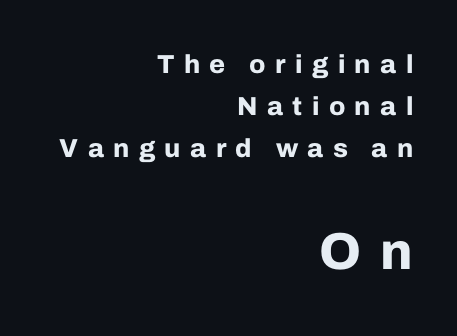
The image shows 52 px bold sans-serif type, upright; set right-aligned, normal line spacing (1.61x), unusually wide letter spacing (+0.36 em), not underlined; the second (bottom) block is 2.0x larger; low stroke contrast and a medium x-height.
